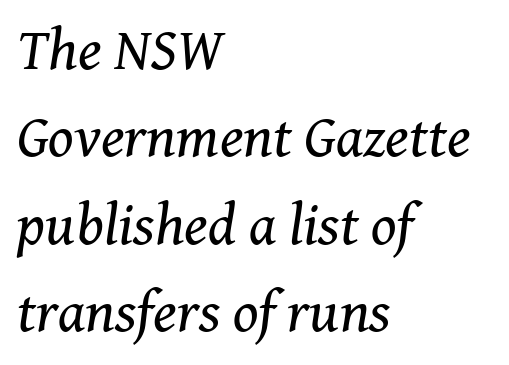
Q: Is the text bold? A: No.
Q: Is the text italic (slanted)? A: Yes, it leans right by about 8 degrees.
Q: Is the typeface a serif or a sans-serif typeface? A: Serif.
Q: Is the text underlined? A: No.
Q: How is the paragraph aligned? A: Left-aligned.
Q: Is the spacing between letters normal or unusually wide? A: Normal.
Q: Is the spacing between lines tight, normal or loose? A: Normal.
Q: Width (condensed, normal, or wide)? A: Normal.
Q: Stroke contrast? A: Medium.
Q: x-height? A: Medium.
Q: Monospaced? A: No.
